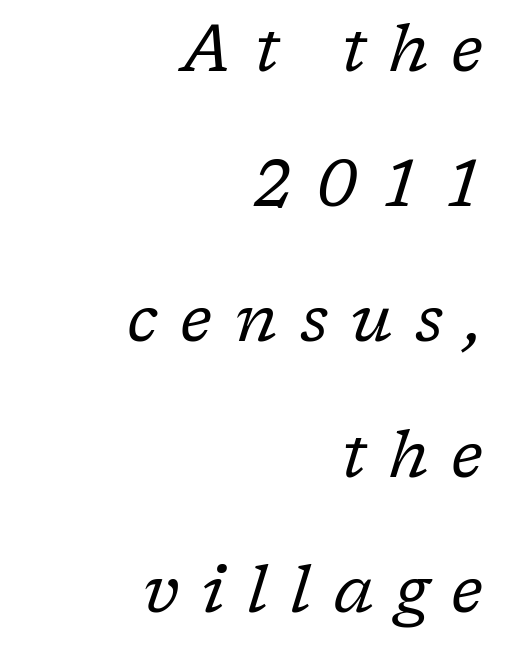
Q: Is the text bold? A: No.
Q: Is the text italic (slanted)? A: Yes, it leans right by about 17 degrees.
Q: Is the typeface a serif or a sans-serif typeface? A: Serif.
Q: Is the text underlined? A: No.
Q: How is the paragraph aligned? A: Right-aligned.
Q: Is the spacing between letters normal or unusually wide? A: Unusually wide.
Q: Is the spacing between lines tight, normal or loose? A: Loose.
Q: Width (condensed, normal, or wide)? A: Normal.
Q: Stroke contrast? A: Low.
Q: x-height? A: Medium.
Q: Monospaced? A: No.
